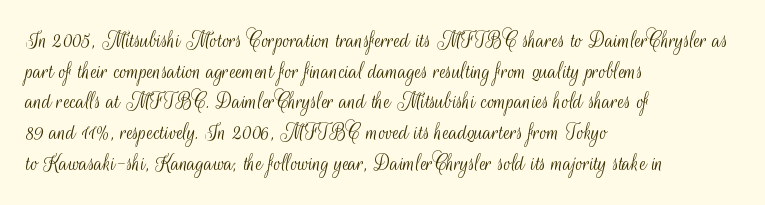
Is the type heavy? It reads as light-to-regular instead. Leftover space on each line is placed entirely after the last word. Characters follow at the spacing the type designer built in. The passage shown stacks its lines at a standard gap.
